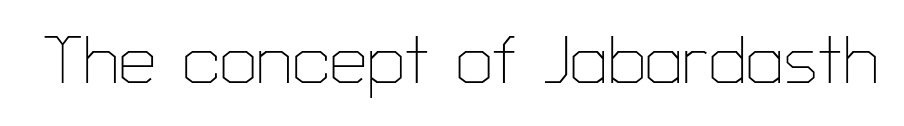
{"serif": "no", "italic": "no", "bold": "no", "weight": "thin", "width": "normal", "stroke_contrast": "low", "x_height": "medium", "monospaced": "no", "underline": "no", "letter_spacing": "normal", "letter_spacing_em": 0.0, "glyph_px": 66}
